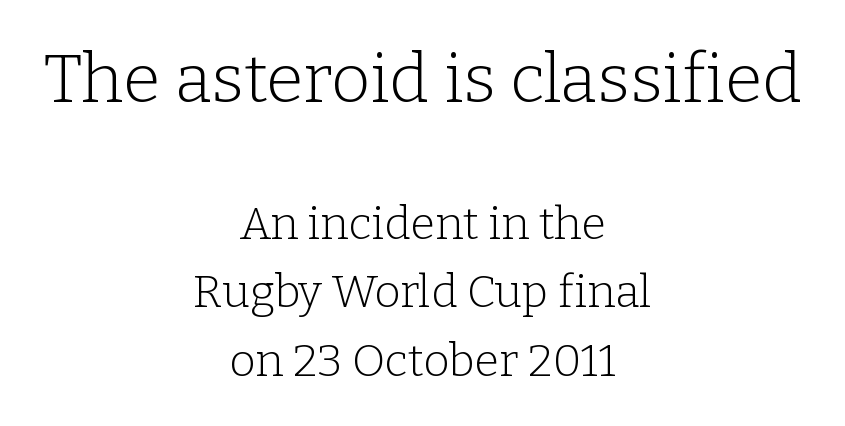
The image shows 68 px light serif type, upright; set centered, normal line spacing (1.52x), normal letter spacing, not underlined; the first (top) block is 1.51x larger; low stroke contrast and a medium x-height.
